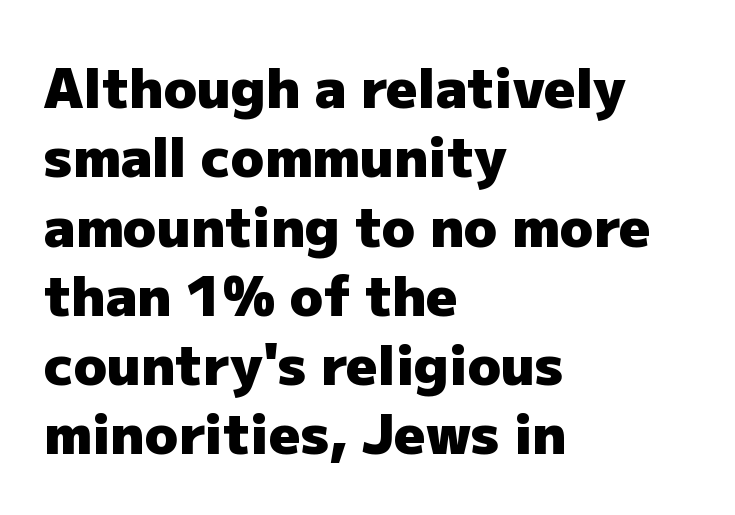
Q: Is the text bold? A: Yes.
Q: Is the text italic (slanted)? A: No, it is upright.
Q: Is the typeface a serif or a sans-serif typeface? A: Sans-serif.
Q: Is the text underlined? A: No.
Q: How is the paragraph aligned? A: Left-aligned.
Q: Is the spacing between letters normal or unusually wide? A: Normal.
Q: Is the spacing between lines tight, normal or loose? A: Normal.
Q: Width (condensed, normal, or wide)? A: Normal.
Q: Stroke contrast? A: Low.
Q: x-height? A: Medium.
Q: Monospaced? A: No.
